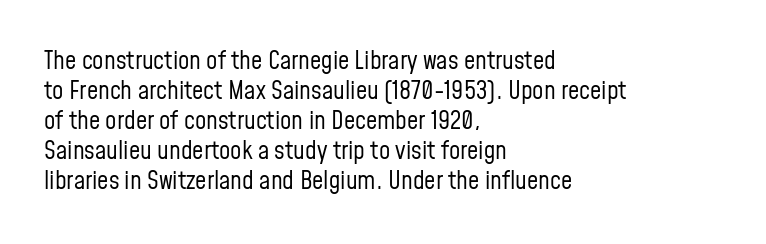
Q: Is the text bold? A: No.
Q: Is the text italic (slanted)? A: No, it is upright.
Q: Is the text underlined? A: No.
Q: How is the paragraph aligned? A: Left-aligned.
Q: Is the spacing between letters normal or unusually wide? A: Normal.
